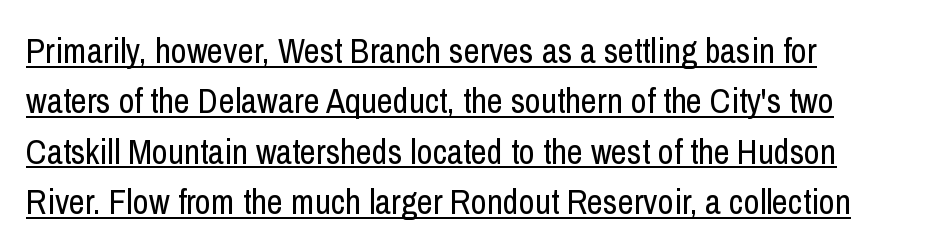
{"serif": "no", "italic": "no", "bold": "no", "weight": "regular", "width": "condensed", "stroke_contrast": "low", "x_height": "medium", "monospaced": "no", "underline": "yes", "align": "left", "line_spacing": "normal", "line_spacing_ratio": 1.44, "letter_spacing": "normal", "letter_spacing_em": 0.0, "glyph_px": 35}
